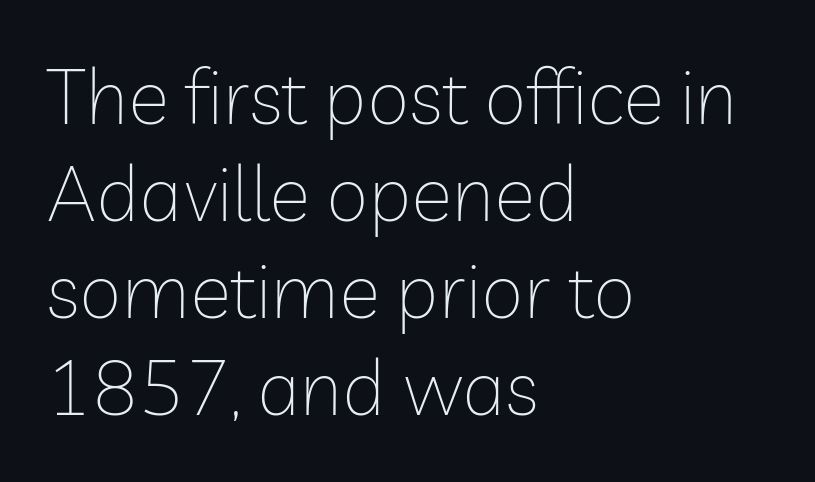
{"serif": "no", "italic": "no", "bold": "no", "weight": "thin", "width": "normal", "stroke_contrast": "low", "x_height": "medium", "monospaced": "no", "underline": "no", "align": "left", "line_spacing": "normal", "line_spacing_ratio": 1.26, "letter_spacing": "normal", "letter_spacing_em": 0.0, "glyph_px": 77}
